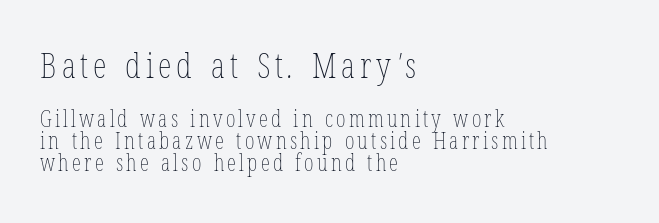
{"bold": "no", "weight": "thin", "width": "condensed", "stroke_contrast": "low", "x_height": "medium", "monospaced": "no", "underline": "no", "align": "left", "line_spacing": "tight", "line_spacing_ratio": 0.96, "larger_block": "first", "size_ratio": 1.52, "glyph_px": 35}
